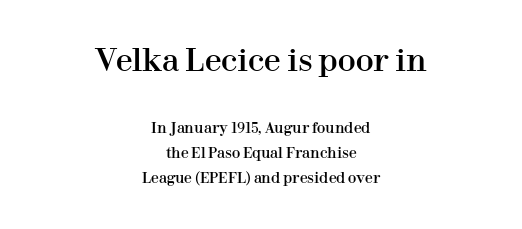
The letters advance in unequal steps, a hallmark of proportional type. Horizontal alignment here is central, giving a formal, balanced look. This rendering leaves character spacing at its baseline value. Whoever set this made the first block the dominant, larger element. The specimen reads as upright at a glance.
